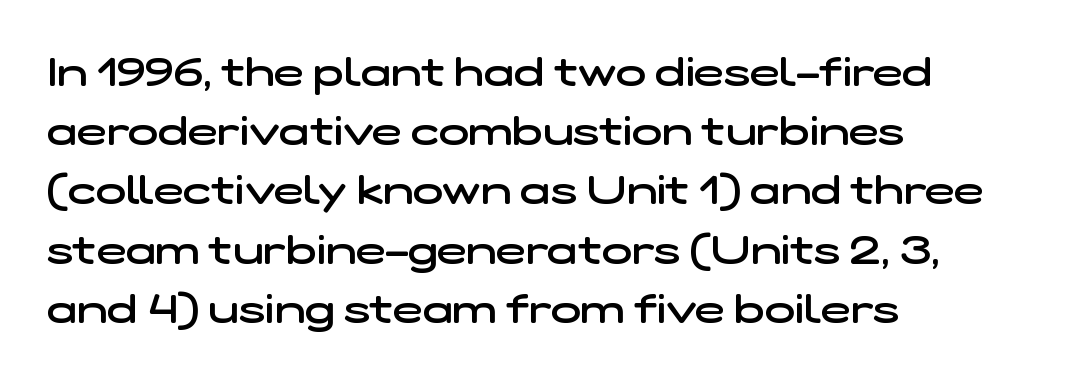
{"serif": "no", "bold": "semi", "weight": "semibold", "width": "wide", "stroke_contrast": "low", "x_height": "medium", "monospaced": "no", "underline": "no", "align": "left", "line_spacing": "normal", "line_spacing_ratio": 1.48, "letter_spacing": "normal", "letter_spacing_em": 0.0, "glyph_px": 40}
